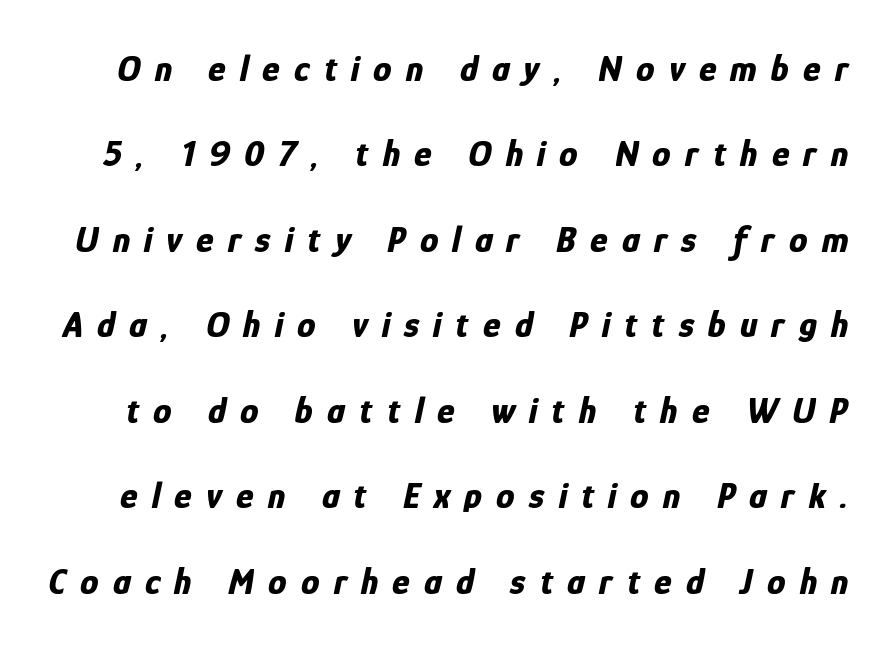
Q: Is the text bold? A: Yes.
Q: Is the text italic (slanted)? A: Yes, it leans right by about 12 degrees.
Q: Is the text underlined? A: No.
Q: Is the spacing between letters normal or unusually wide? A: Unusually wide.
Q: Is the spacing between lines tight, normal or loose? A: Loose.
Q: Width (condensed, normal, or wide)? A: Condensed.
Q: Stroke contrast? A: Low.
Q: x-height? A: Medium.
Q: Monospaced? A: No.
